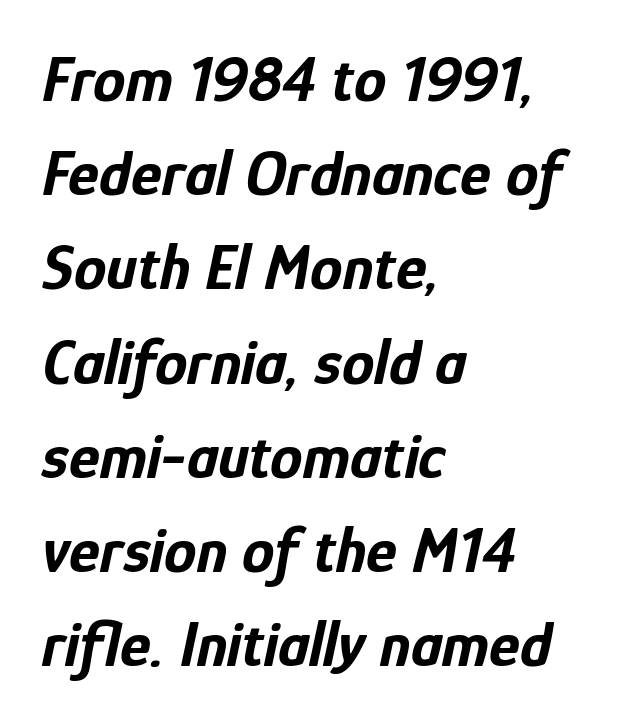
Typesetter's note: full bold, strokes at maximum text heaviness. Underline: absent. Looks like regular typesetting: each glyph gets only the width it needs. The face used here is rendered with its standard letterfit. Each line starts at the same left margin while the right side varies.
